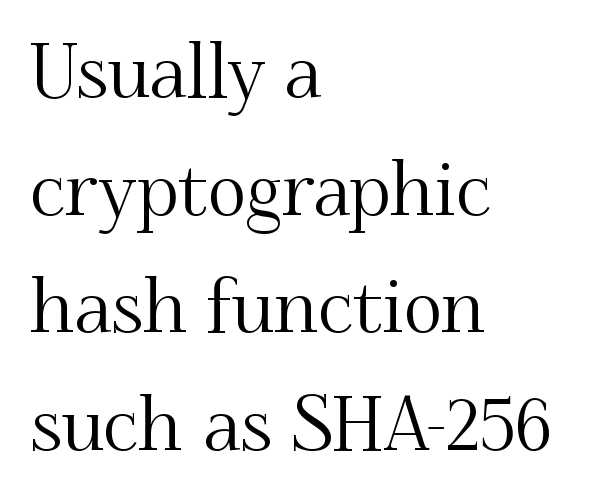
The image shows 74 px serif type, upright; set left-aligned, normal line spacing (1.59x), normal letter spacing, not underlined; medium stroke contrast and a small x-height.
